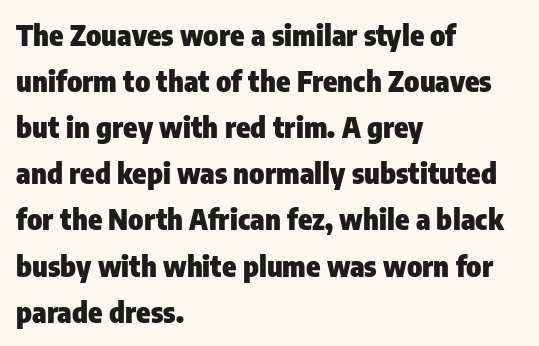
The text block is weighted toward the left margin, trailing off unevenly rightward. Look at the tracking — it's just the regular setting, nothing added. The glyphs have the mass of a bold cut. The rows are spaced the way most documents space them.
